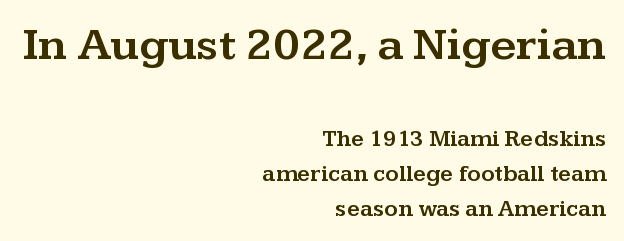
The image shows 46 px wide serif type, upright; set right-aligned, normal line spacing (1.52x), normal letter spacing, not underlined; the first (top) block is 2.0x larger; medium stroke contrast and a medium x-height.
